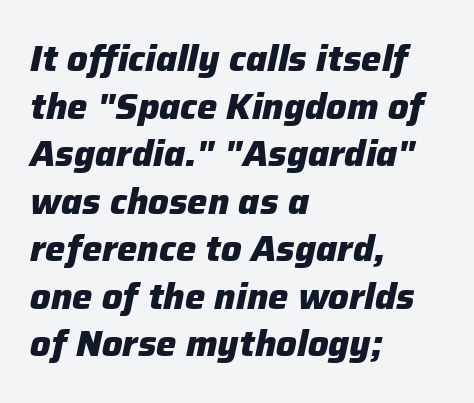
{"italic": "yes", "lean": "right", "slant_degrees": 12, "bold": "yes", "weight": "heavy", "width": "normal", "stroke_contrast": "low", "x_height": "medium", "monospaced": "no", "underline": "no", "align": "left", "line_spacing": "normal", "line_spacing_ratio": 1.32, "letter_spacing": "normal", "letter_spacing_em": 0.0, "glyph_px": 36}
